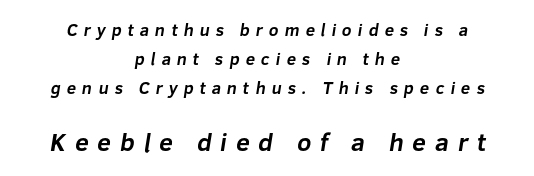
Top chunk: small. Bottom chunk: large. The lines are quadded center. How heavy is the stroke? Heavy — this is a bold. Students, note that the glyphs here are deliberately spaced far apart.
